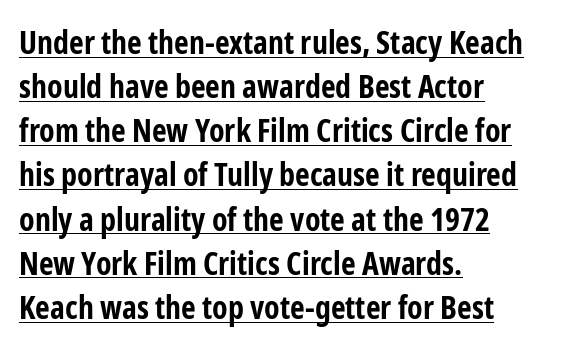
{"serif": "no", "italic": "no", "bold": "yes", "weight": "bold", "width": "condensed", "stroke_contrast": "low", "x_height": "medium", "monospaced": "no", "underline": "yes", "align": "left", "line_spacing": "normal", "line_spacing_ratio": 1.38, "letter_spacing": "normal", "letter_spacing_em": 0.0, "glyph_px": 32}
